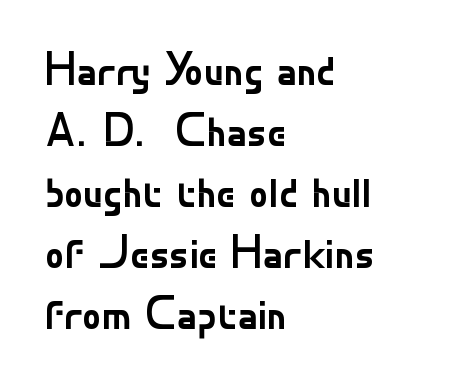
Quick note: not italic, upright. The passage shown is not bold in any degree. A typesetter would call this proportional, since set widths differ per character. One glance says typical: line gaps are just what's usual. The text block is weighted toward the left margin, trailing off unevenly rightward.
